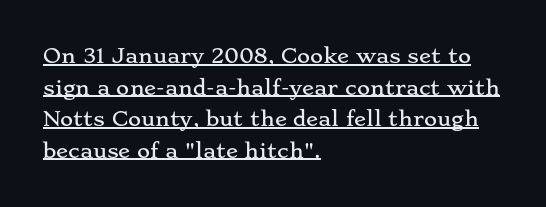
Q: Is the text italic (slanted)? A: No, it is upright.
Q: Is the text underlined? A: Yes.
Q: How is the paragraph aligned? A: Left-aligned.
Q: Is the spacing between letters normal or unusually wide? A: Normal.
Q: Is the spacing between lines tight, normal or loose? A: Normal.
